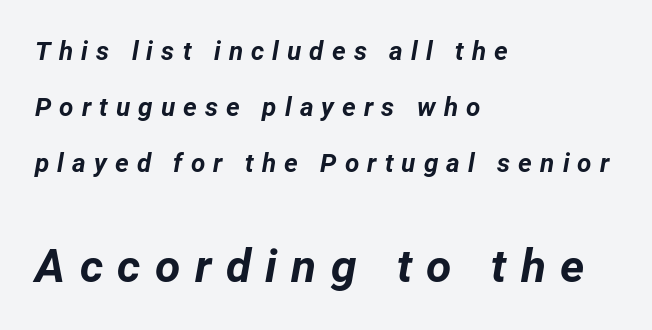
{"italic": "yes", "lean": "right", "slant_degrees": 12, "bold": "yes", "weight": "bold", "width": "normal", "stroke_contrast": "low", "x_height": "medium", "monospaced": "no", "underline": "no", "align": "left", "line_spacing": "loose", "line_spacing_ratio": 2.15, "letter_spacing": "wide", "letter_spacing_em": 0.31, "larger_block": "second", "size_ratio": 1.77, "glyph_px": 46}
